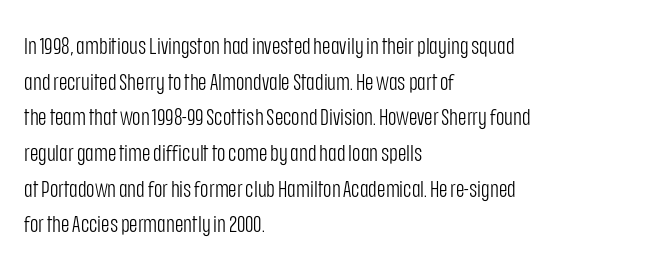
{"italic": "no", "bold": "no", "underline": "no", "align": "left", "line_spacing": "normal", "line_spacing_ratio": 1.55, "letter_spacing": "normal", "letter_spacing_em": 0.0, "glyph_px": 23}
